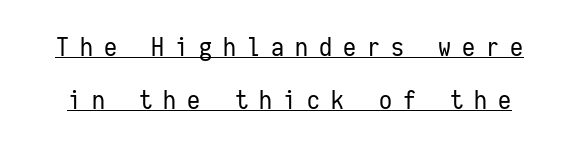
{"italic": "no", "bold": "no", "underline": "yes", "line_spacing": "loose", "line_spacing_ratio": 2.02, "letter_spacing": "wide", "letter_spacing_em": 0.42, "glyph_px": 26}
